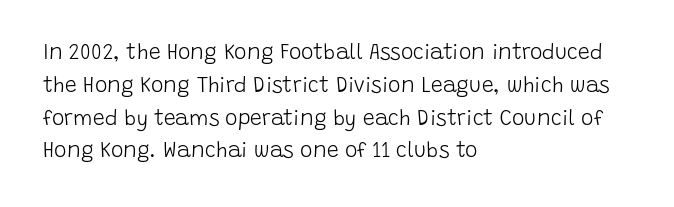
Upright lettering throughout. The rows are spaced the way most documents space them. These lines stack with their left ends in a neat column. The space beneath each line is pristine and unruled. This sample uses plain, unmodified letter spacing. Stem width sits at or under what a default text font uses.
